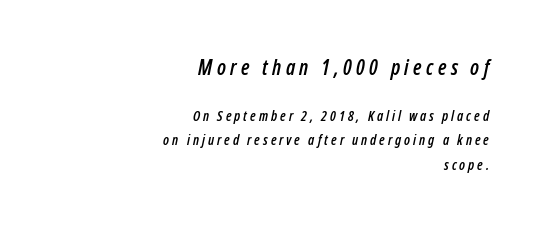
Q: Is the text italic (slanted)? A: Yes, it leans right by about 12 degrees.
Q: Is the text underlined? A: No.
Q: How is the paragraph aligned? A: Right-aligned.
Q: Is the spacing between letters normal or unusually wide? A: Unusually wide.
Q: Which block of text is set in a larger size, the first (top) or the second (bottom)? A: The first (top) one.
